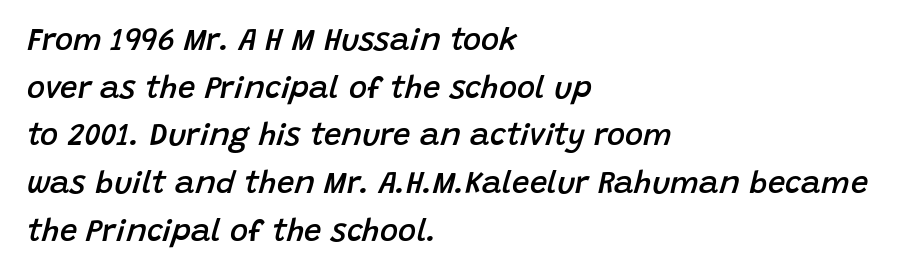
This sample uses an oblique cut, with every glyph tilted off the vertical. Bold? Not quite — semibold, heavier than regular but stopping short. Nobody drew a line under any word here. In terms of letterspacing, this is plain default setting.
